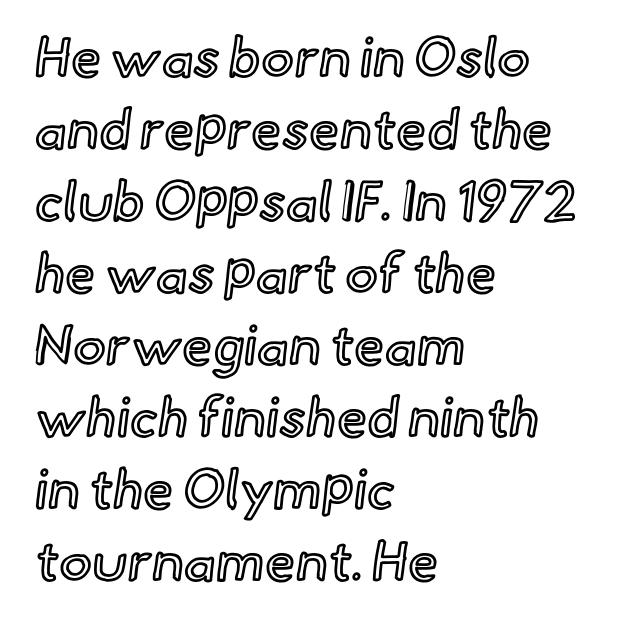
Underlining? Definitely not there. Here the glyphs are tracked normally, forming tight word shapes. Baseline-to-baseline distance is the conventional proportion of letter height. The passage is arranged the way most books set body copy — flush left. Each letter keeps its own natural width here, so spacing adapts to shape.
